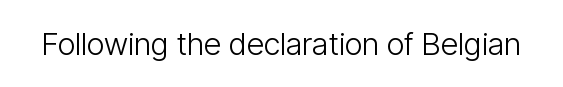
The image shows 31 px light, condensed sans-serif type, upright; set normal letter spacing, not underlined; low stroke contrast and a medium x-height.
